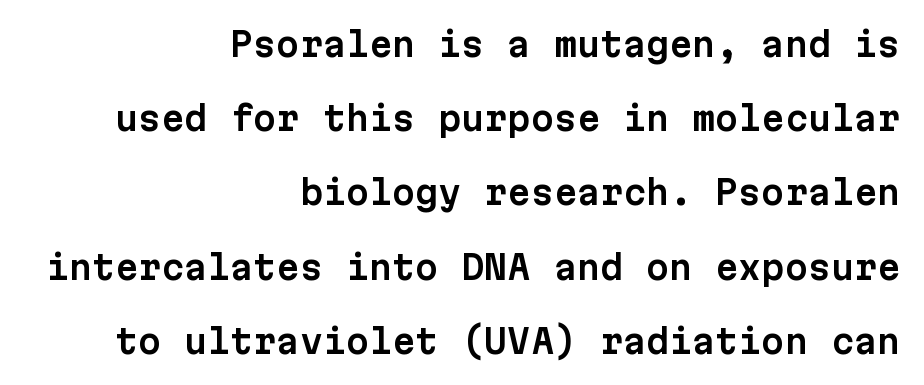
In terms of leading, this rendering errs on the spacious side. Spacing verdict: monospaced, one width for all characters. Nope, not italic — everything's standing straight. Every row of glyphs terminates at an identical x-position on the right. The rendering shows plain stroke endings on the letterforms — a sans-serif design. The passage shown is not underscored anywhere.
